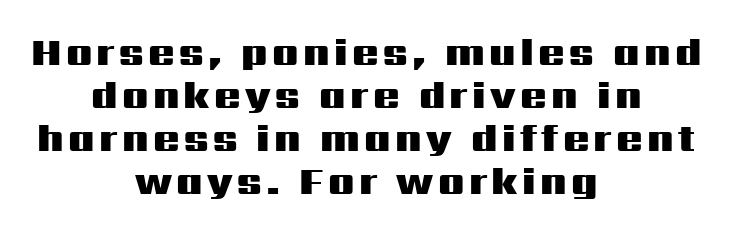
The gap between lines stays unmarked. The rendering uses natural spacing where letterforms have individual widths. Vertically, the passage feels compressed, each row crowding the next. Strokes here are thick enough to call this a true bold.
